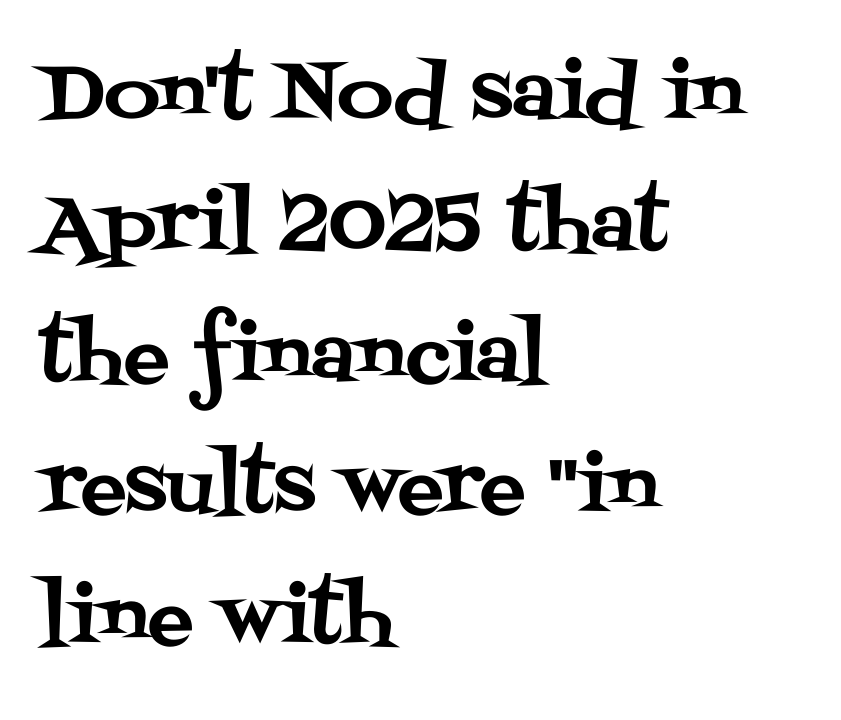
Q: Is the text italic (slanted)? A: No, it is upright.
Q: Is the typeface a serif or a sans-serif typeface? A: Serif.
Q: Is the text underlined? A: No.
Q: How is the paragraph aligned? A: Left-aligned.
Q: Is the spacing between letters normal or unusually wide? A: Normal.
Q: Is the spacing between lines tight, normal or loose? A: Normal.
Q: Width (condensed, normal, or wide)? A: Normal.
Q: Stroke contrast? A: Medium.
Q: x-height? A: Large.
Q: Monospaced? A: No.
